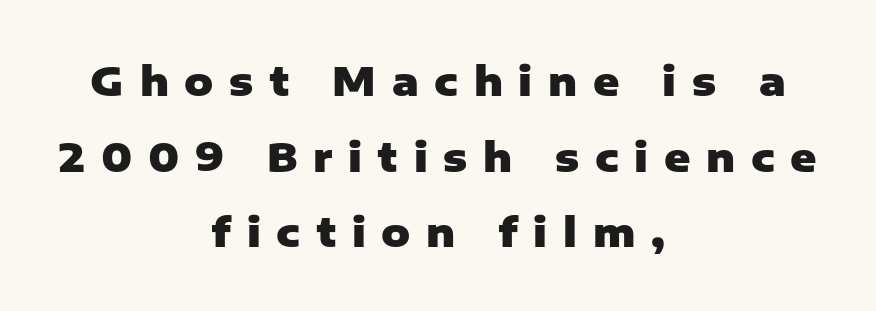
The image shows 40 px heavy sans-serif type, upright; set centered, line spacing 1.89x, unusually wide letter spacing (+0.39 em), not underlined; low stroke contrast and a medium x-height.
